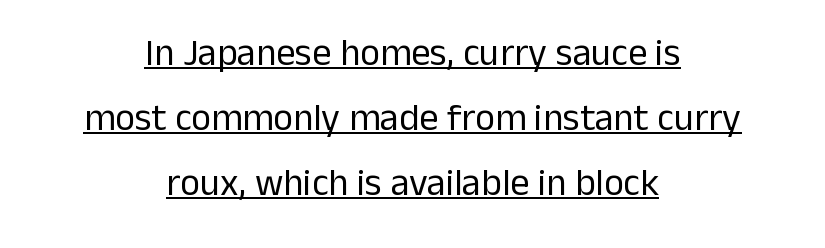
{"serif": "no", "italic": "no", "bold": "no", "weight": "regular", "width": "normal", "stroke_contrast": "low", "x_height": "medium", "monospaced": "no", "underline": "yes", "align": "center", "line_spacing_ratio": 1.71, "letter_spacing": "normal", "letter_spacing_em": 0.0, "glyph_px": 38}
